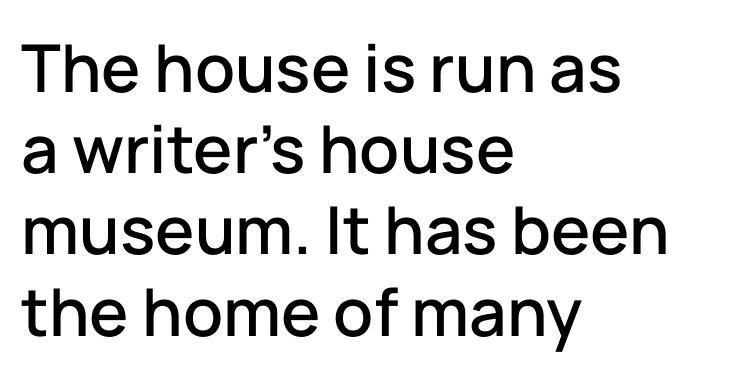
Decoration check: the copy has no underline. Character widths vary here, with narrow letters taking less room than wide ones. Observe the ordinary spacing: letters are neighbours, not strangers. Does the lettering tilt? It doesn't — this is upright. Is this a sans? Yes — the strokes have no serifs. The rag falls on the right side of this text block.
